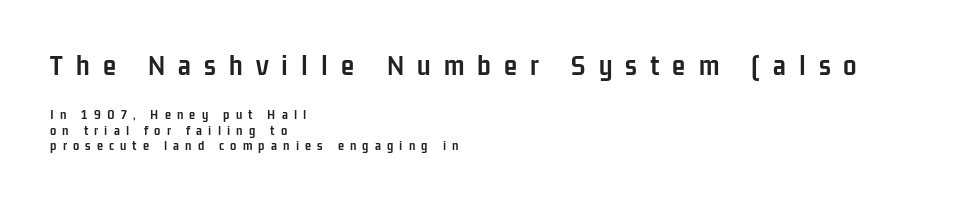
{"serif": "no", "italic": "no", "bold": "yes", "weight": "semibold", "width": "condensed", "stroke_contrast": "low", "x_height": "medium", "monospaced": "no", "underline": "no", "align": "left", "line_spacing": "tight", "line_spacing_ratio": 1.11, "letter_spacing": "wide", "letter_spacing_em": 0.44, "larger_block": "first", "size_ratio": 2.14, "glyph_px": 30}
